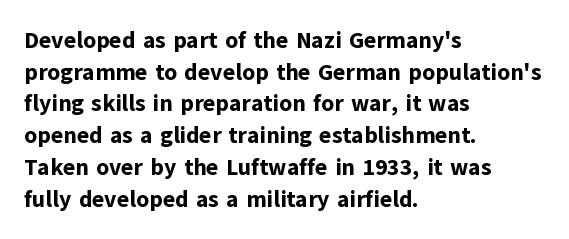
The image shows 23 px bold type, upright; set left-aligned, normal line spacing (1.38x), normal letter spacing, not underlined.
